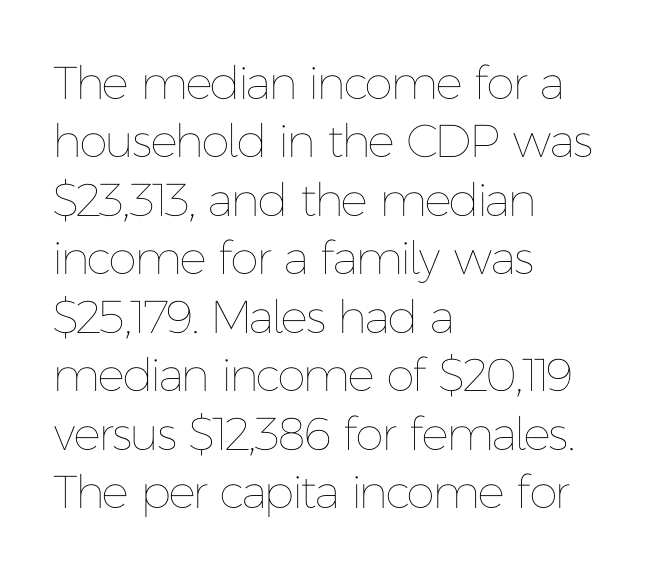
Q: Is the text bold? A: No.
Q: Is the text italic (slanted)? A: No, it is upright.
Q: Is the text underlined? A: No.
Q: How is the paragraph aligned? A: Left-aligned.
Q: Is the spacing between letters normal or unusually wide? A: Normal.
Q: Is the spacing between lines tight, normal or loose? A: Normal.
Q: Width (condensed, normal, or wide)? A: Normal.
Q: Stroke contrast? A: Low.
Q: x-height? A: Medium.
Q: Monospaced? A: No.
